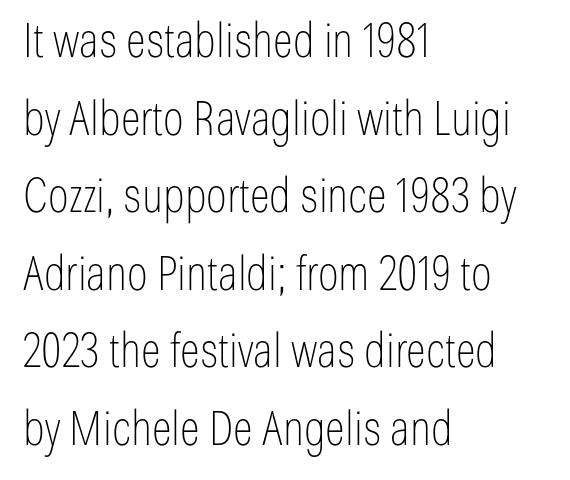
The image shows 47 px thin, condensed sans-serif type, upright; set left-aligned, normal line spacing (1.65x), normal letter spacing, not underlined; low stroke contrast and a medium x-height.
